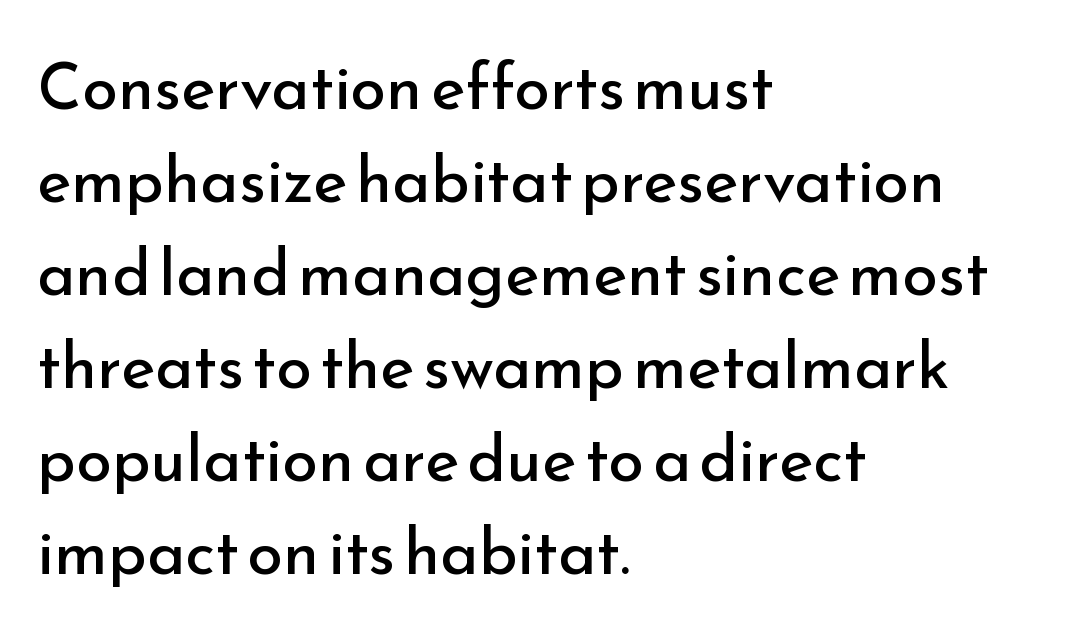
Q: Is the text bold? A: No.
Q: Is the text italic (slanted)? A: No, it is upright.
Q: Is the typeface a serif or a sans-serif typeface? A: Sans-serif.
Q: Is the text underlined? A: No.
Q: How is the paragraph aligned? A: Left-aligned.
Q: Is the spacing between letters normal or unusually wide? A: Normal.
Q: Is the spacing between lines tight, normal or loose? A: Normal.
Q: Width (condensed, normal, or wide)? A: Normal.
Q: Stroke contrast? A: Low.
Q: x-height? A: Small.
Q: Monospaced? A: No.
